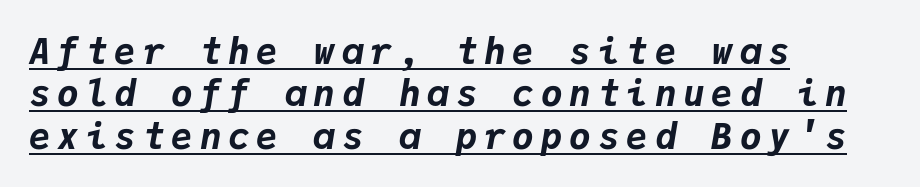
The image shows 36 px bold type, italic (leaning right), monospaced; set left-aligned, line spacing 1.18x, underlined; low stroke contrast and a medium x-height.
